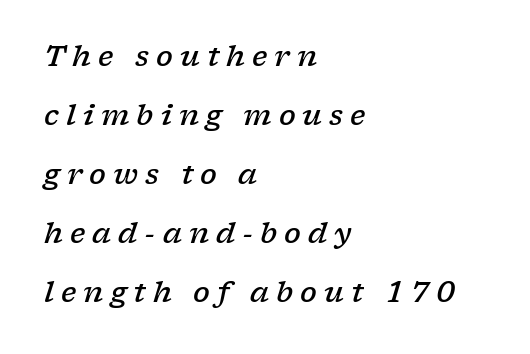
{"serif": "yes", "italic": "yes", "lean": "right", "slant_degrees": 17, "bold": "semi", "weight": "semibold", "width": "wide", "stroke_contrast": "low", "x_height": "medium", "monospaced": "no", "underline": "no", "align": "left", "line_spacing": "loose", "line_spacing_ratio": 2.11, "letter_spacing": "wide", "letter_spacing_em": 0.25, "glyph_px": 28}
